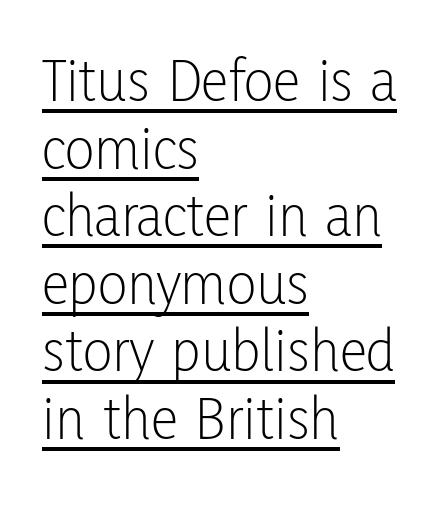
Q: Is the text bold? A: No.
Q: Is the text italic (slanted)? A: No, it is upright.
Q: Is the typeface a serif or a sans-serif typeface? A: Sans-serif.
Q: Is the text underlined? A: Yes.
Q: How is the paragraph aligned? A: Left-aligned.
Q: Is the spacing between letters normal or unusually wide? A: Normal.
Q: Is the spacing between lines tight, normal or loose? A: Tight.
Q: Width (condensed, normal, or wide)? A: Condensed.
Q: Stroke contrast? A: Low.
Q: x-height? A: Medium.
Q: Monospaced? A: No.
